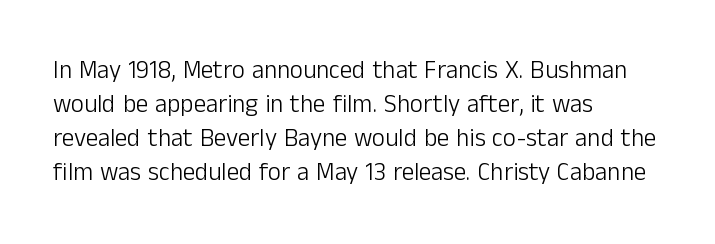
{"italic": "no", "bold": "no", "underline": "no", "align": "left", "line_spacing": "normal", "line_spacing_ratio": 1.36, "letter_spacing": "normal", "letter_spacing_em": 0.0, "glyph_px": 25}
